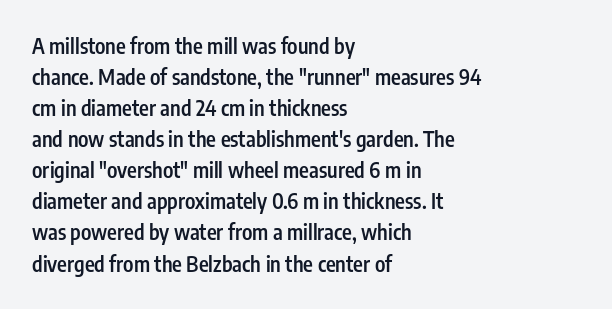
Q: Is the text bold? A: Semi-bold.
Q: Is the text italic (slanted)? A: No, it is upright.
Q: Is the text underlined? A: No.
Q: How is the paragraph aligned? A: Left-aligned.
Q: Is the spacing between letters normal or unusually wide? A: Normal.
Q: Is the spacing between lines tight, normal or loose? A: Normal.
